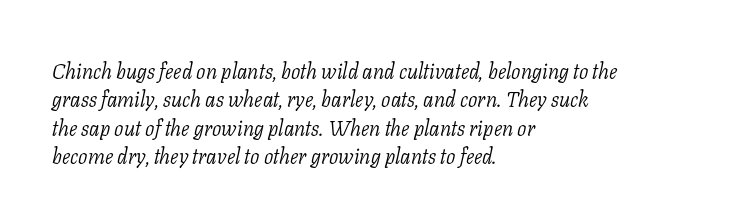
{"italic": "yes", "lean": "right", "slant_degrees": 11, "bold": "no", "underline": "no", "align": "left", "line_spacing": "normal", "line_spacing_ratio": 1.35, "letter_spacing": "normal", "letter_spacing_em": 0.0, "glyph_px": 21}
